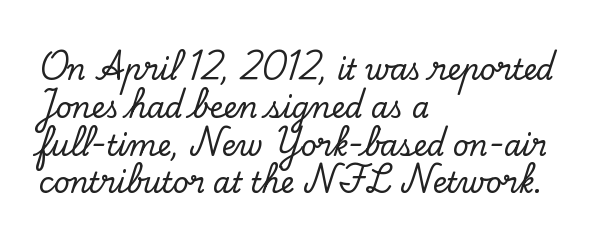
The image shows 28 px serif type; set left-aligned, normal line spacing (1.35x), normal letter spacing, not underlined; low stroke contrast and a small x-height.
